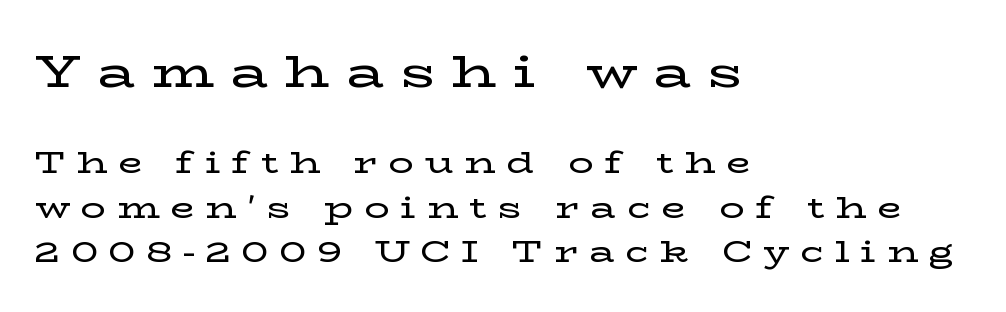
{"serif": "yes", "italic": "no", "width": "wide", "stroke_contrast": "low", "x_height": "medium", "monospaced": "no", "underline": "no", "align": "left", "line_spacing": "normal", "line_spacing_ratio": 1.44, "letter_spacing": "wide", "letter_spacing_em": 0.36, "larger_block": "first", "size_ratio": 1.48, "glyph_px": 46}
